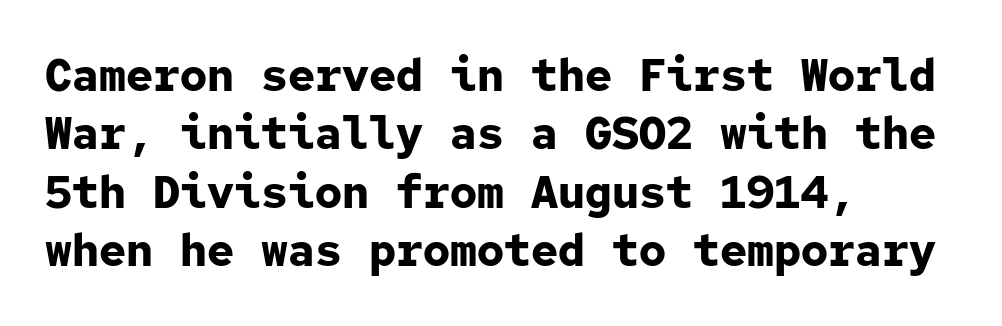
The image shows 45 px bold sans-serif type, upright, monospaced; set left-aligned, normal line spacing (1.3x), normal letter spacing, not underlined; low stroke contrast and a medium x-height.
